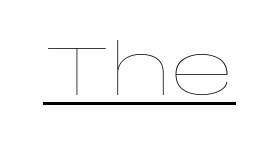
The font is comparable to plain body text, perhaps lighter. Character widths vary here, with narrow letters taking less room than wide ones. Tall strokes in this sample are plumb rather than angled. Like a heading marked for emphasis, these lines bear an underscore.
